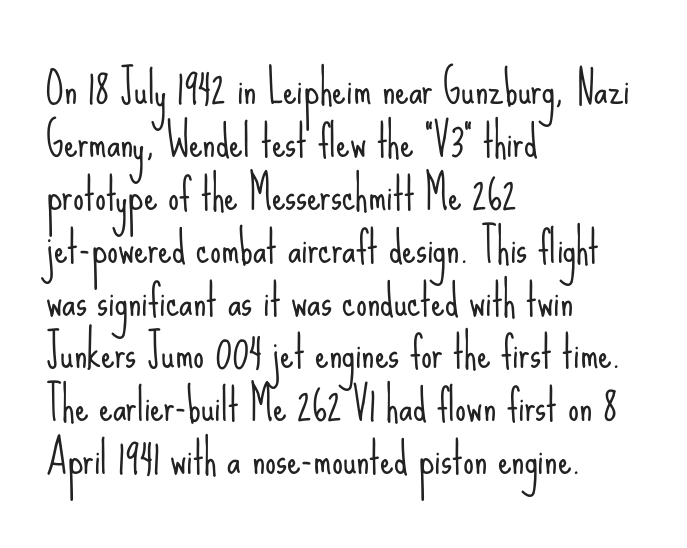
{"serif": "no", "italic": "no", "bold": "no", "weight": "light", "width": "condensed", "stroke_contrast": "low", "x_height": "small", "monospaced": "no", "underline": "no", "align": "left", "line_spacing_ratio": 1.23, "letter_spacing": "normal", "letter_spacing_em": 0.0, "glyph_px": 43}
